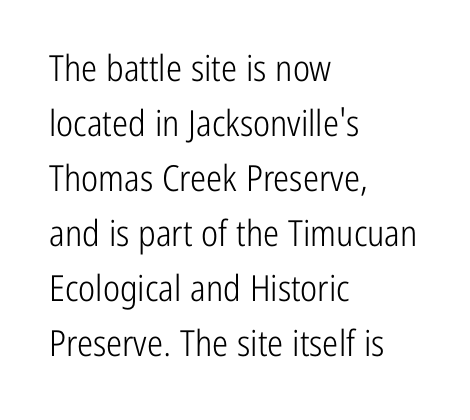
What kind of face is this? One without serifs — a sans. Ink coverage per letter is moderate at most. Nobody drew a line under any word here. Casual observation: everything's shoved over to the left.
